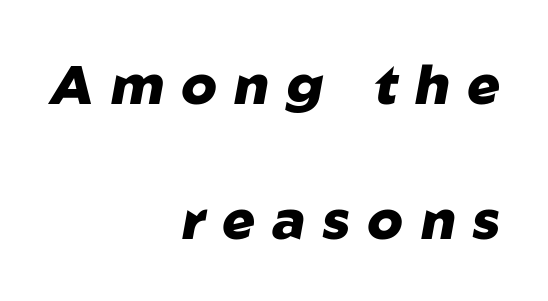
The image shows 55 px heavy type, italic (leaning right); set right-aligned, loose line spacing (2.46x), unusually wide letter spacing (+0.31 em), not underlined; low stroke contrast and a medium x-height.
